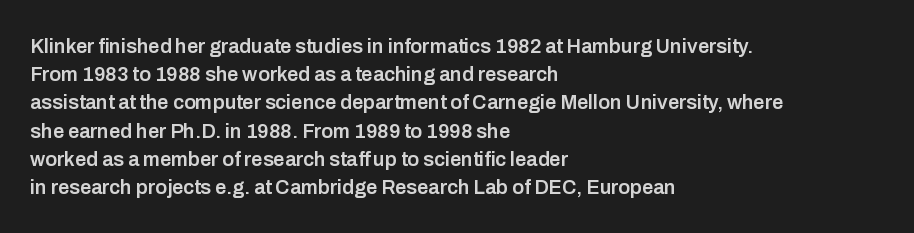
{"italic": "no", "bold": "semi", "underline": "no", "align": "left", "line_spacing": "normal", "line_spacing_ratio": 1.41, "letter_spacing": "normal", "letter_spacing_em": 0.0, "glyph_px": 20}
